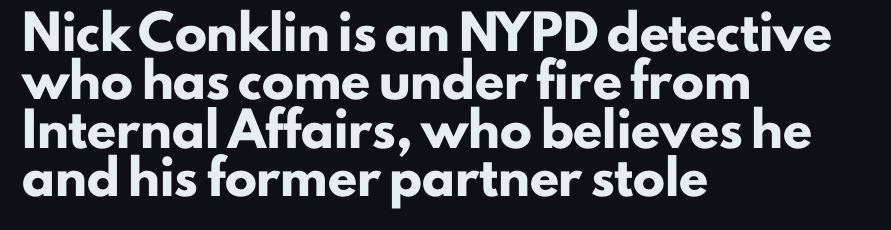
Q: Is the text bold? A: Yes.
Q: Is the text italic (slanted)? A: No, it is upright.
Q: Is the typeface a serif or a sans-serif typeface? A: Sans-serif.
Q: Is the text underlined? A: No.
Q: How is the paragraph aligned? A: Left-aligned.
Q: Is the spacing between letters normal or unusually wide? A: Normal.
Q: Is the spacing between lines tight, normal or loose? A: Normal.
Q: Width (condensed, normal, or wide)? A: Normal.
Q: Stroke contrast? A: Low.
Q: x-height? A: Small.
Q: Monospaced? A: No.
